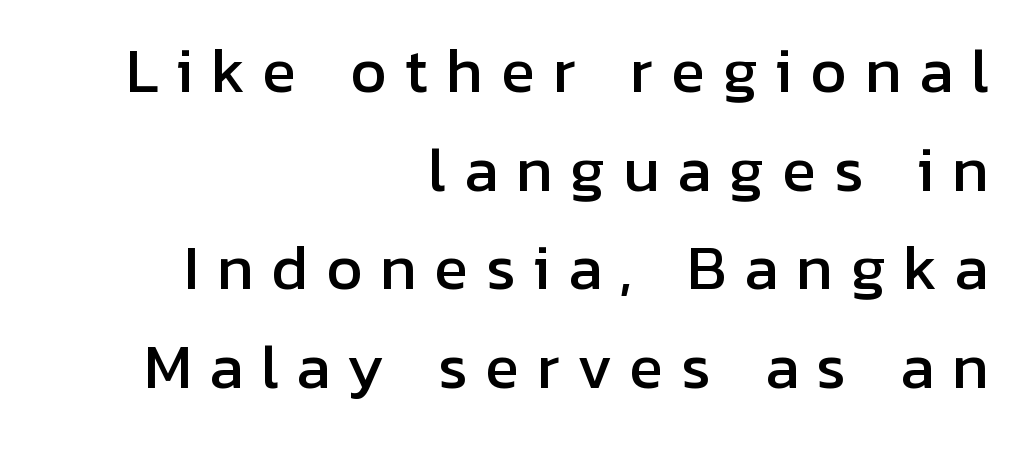
Q: Is the text italic (slanted)? A: No, it is upright.
Q: Is the typeface a serif or a sans-serif typeface? A: Sans-serif.
Q: Is the text underlined? A: No.
Q: How is the paragraph aligned? A: Right-aligned.
Q: Is the spacing between letters normal or unusually wide? A: Unusually wide.
Q: Is the spacing between lines tight, normal or loose? A: Normal.
Q: Width (condensed, normal, or wide)? A: Normal.
Q: Stroke contrast? A: Low.
Q: x-height? A: Medium.
Q: Monospaced? A: No.
